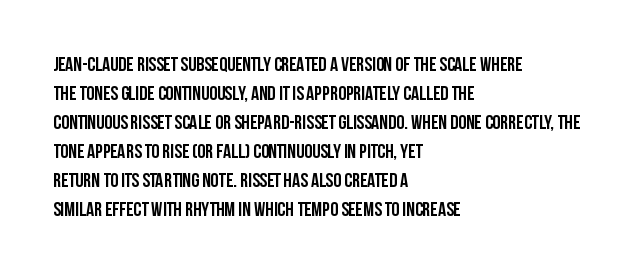
Style check: upright. The block of text has a typical density, with ordinary space between rows. The words here are not underlined. The paragraph shown leans on its left margin. The gaps between neighbouring characters are ordinary and unremarkable.
